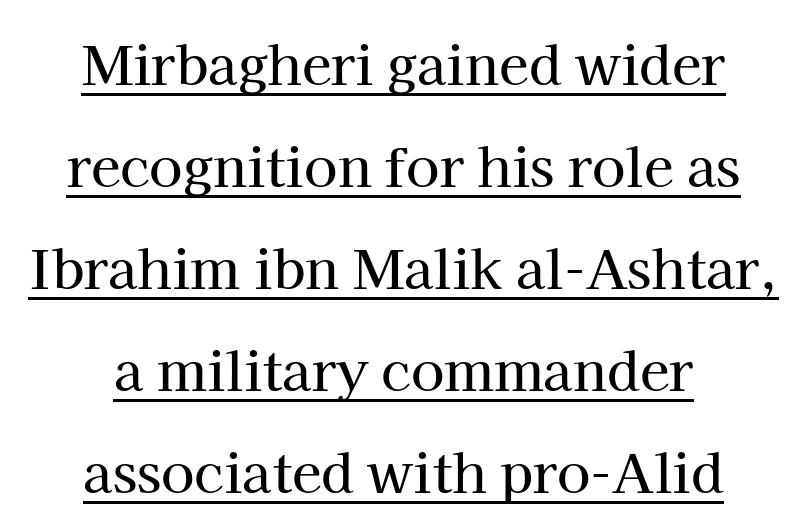
Q: Is the text italic (slanted)? A: No, it is upright.
Q: Is the typeface a serif or a sans-serif typeface? A: Serif.
Q: Is the text underlined? A: Yes.
Q: How is the paragraph aligned? A: Centered.
Q: Is the spacing between letters normal or unusually wide? A: Normal.
Q: Width (condensed, normal, or wide)? A: Normal.
Q: Stroke contrast? A: High.
Q: x-height? A: Medium.
Q: Monospaced? A: No.
